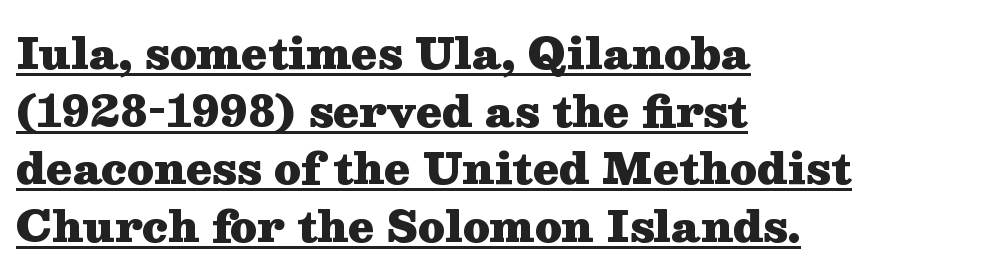
Q: Is the text bold? A: Yes.
Q: Is the text italic (slanted)? A: No, it is upright.
Q: Is the typeface a serif or a sans-serif typeface? A: Serif.
Q: Is the text underlined? A: Yes.
Q: How is the paragraph aligned? A: Left-aligned.
Q: Is the spacing between letters normal or unusually wide? A: Normal.
Q: Is the spacing between lines tight, normal or loose? A: Normal.
Q: Width (condensed, normal, or wide)? A: Wide.
Q: Stroke contrast? A: Medium.
Q: x-height? A: Medium.
Q: Monospaced? A: No.
